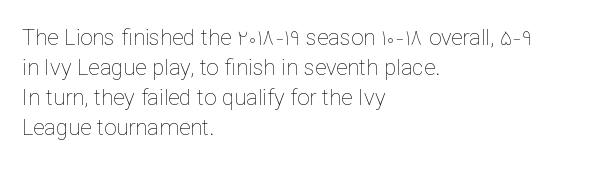
Q: Is the text bold? A: No.
Q: Is the text italic (slanted)? A: No, it is upright.
Q: Is the text underlined? A: No.
Q: How is the paragraph aligned? A: Left-aligned.
Q: Is the spacing between letters normal or unusually wide? A: Normal.
Q: Is the spacing between lines tight, normal or loose? A: Normal.
